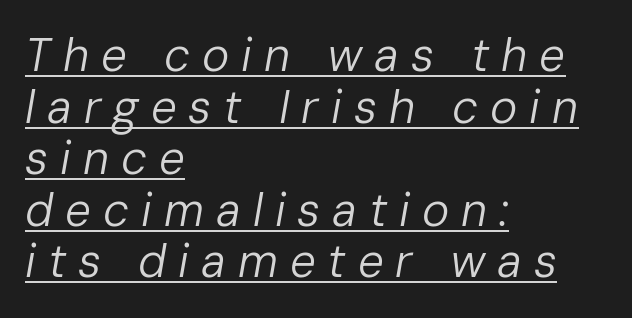
Q: Is the text bold? A: No.
Q: Is the text italic (slanted)? A: Yes, it leans right by about 10 degrees.
Q: Is the text underlined? A: Yes.
Q: How is the paragraph aligned? A: Left-aligned.
Q: Is the spacing between letters normal or unusually wide? A: Unusually wide.
Q: Is the spacing between lines tight, normal or loose? A: Tight.
Q: Width (condensed, normal, or wide)? A: Normal.
Q: Stroke contrast? A: Low.
Q: x-height? A: Medium.
Q: Monospaced? A: No.
